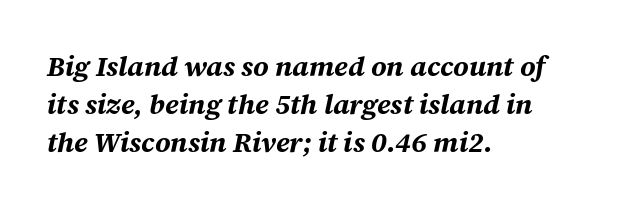
{"italic": "yes", "lean": "right", "slant_degrees": 12, "bold": "yes", "weight": "bold", "width": "normal", "stroke_contrast": "medium", "x_height": "medium", "monospaced": "no", "underline": "no", "align": "left", "line_spacing": "normal", "line_spacing_ratio": 1.36, "letter_spacing": "normal", "letter_spacing_em": 0.0, "glyph_px": 28}
